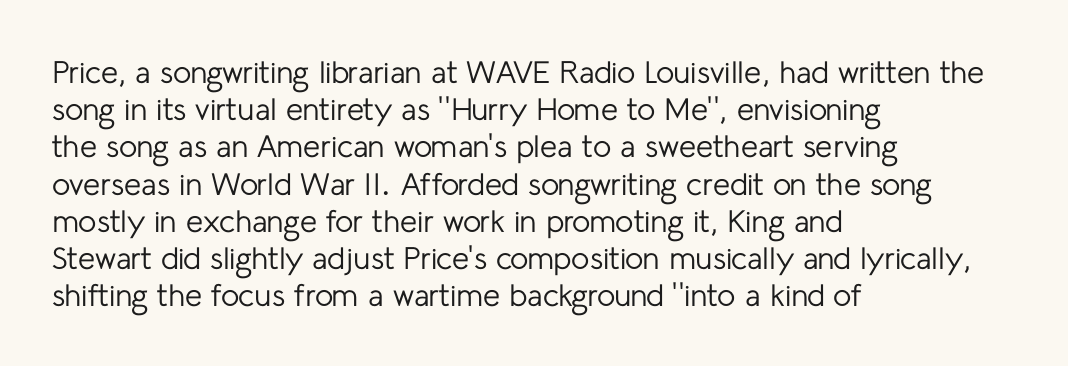
The image shows 31 px regular-weight sans-serif type, upright; set left-aligned, line spacing 1.2x, normal letter spacing, not underlined; low stroke contrast and a medium x-height.
